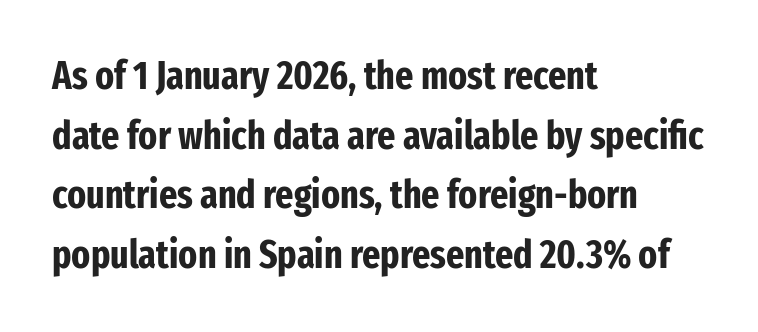
{"serif": "no", "italic": "no", "bold": "yes", "weight": "bold", "width": "condensed", "stroke_contrast": "low", "x_height": "medium", "monospaced": "no", "underline": "no", "align": "left", "line_spacing": "normal", "line_spacing_ratio": 1.53, "letter_spacing": "normal", "letter_spacing_em": 0.0, "glyph_px": 39}
